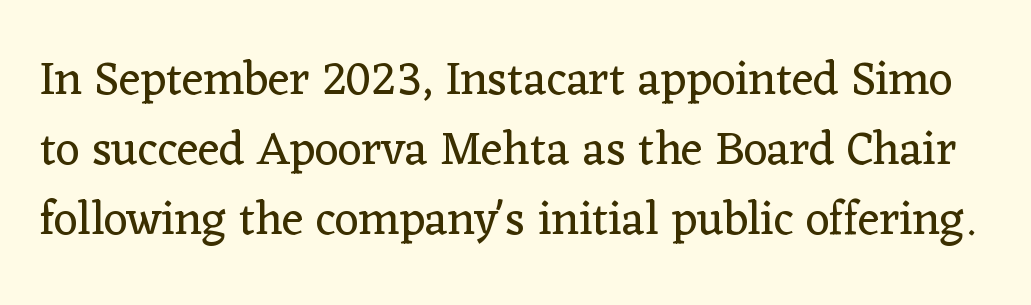
Serifs: yes, visible at the terminals of the letterforms. Does extra space separate the letters? No, they use regular spacing. The letters stand straight up with perfectly vertical stems. This reads as an unemphasized weight, regular at the heaviest. Do the characters align in a grid? No, the font is proportional. No word sits above an underline.
